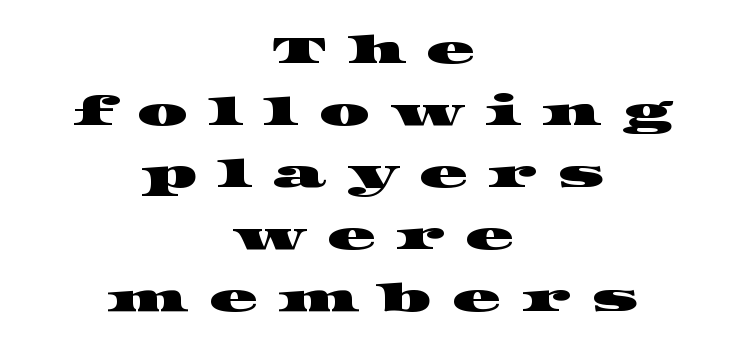
Check where the strokes stop: tiny serifs finish them off. The line texture is sparse and dotted thanks to wide tracking. Lines of text with bare space underneath. Typeset on center — no edge is straight.
